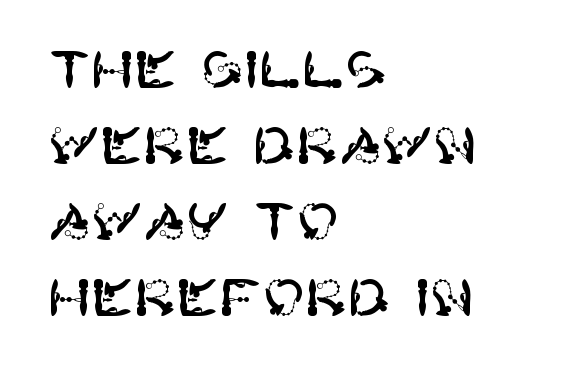
The setting favours the left margin, as ordinary paragraphs usually do. Look at the bottom of the vertical strokes: they stop flat, with no serifs. The passage shown stacks its lines at a standard gap. Words appear dense and cohesive because spacing is normal. Quick note: not italic, upright. Beneath every word, the page is bare.
